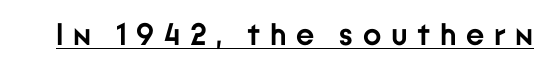
The image shows 31 px semibold sans-serif type, upright; set unusually wide letter spacing (+0.31 em), underlined; low stroke contrast and a medium x-height.
